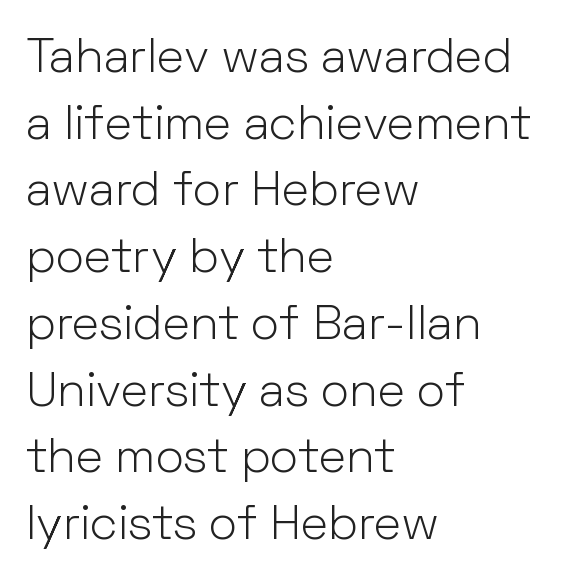
{"serif": "no", "italic": "no", "bold": "no", "weight": "light", "width": "normal", "stroke_contrast": "low", "x_height": "medium", "monospaced": "no", "underline": "no", "align": "left", "line_spacing": "normal", "line_spacing_ratio": 1.39, "letter_spacing": "normal", "letter_spacing_em": 0.0, "glyph_px": 48}
